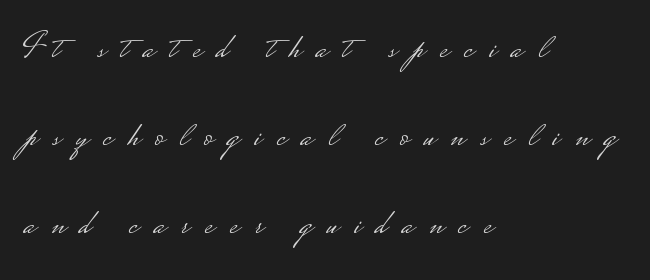
This rendering features lettering with no underline. Characters follow at a spacing far wider than the type designer built in. These lines stack with their left ends in a neat column. On a weight scale, this lands at 450 or below.
